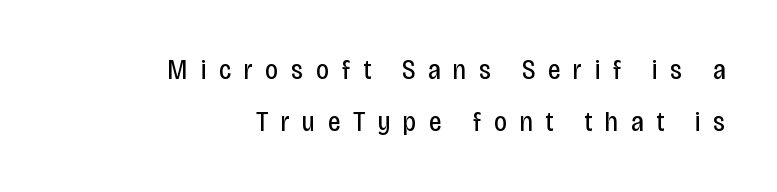
The image shows 28 px regular-weight, condensed sans-serif type, upright; set right-aligned, line spacing 1.87x, unusually wide letter spacing (+0.46 em), not underlined; low stroke contrast and a large x-height.
